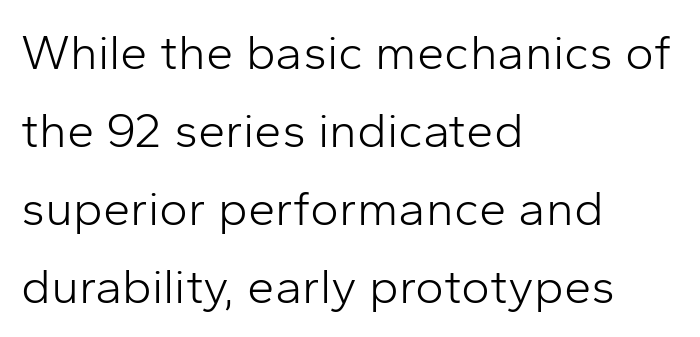
Letterform terminals end flat and unadorned throughout the passage. The setting favours the left margin, as ordinary paragraphs usually do. Nope, not italic — everything's standing straight. Varying glyph widths throughout — classic text-font behaviour. These lines keep a tight, regular rhythm from letter to letter. Vertical stems look standard width or narrower in stroke.
